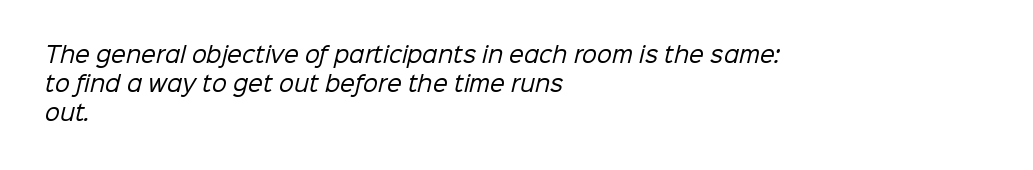
Q: Is the text bold? A: No.
Q: Is the text underlined? A: No.
Q: How is the paragraph aligned? A: Left-aligned.
Q: Is the spacing between letters normal or unusually wide? A: Normal.
Q: Is the spacing between lines tight, normal or loose? A: Normal.
